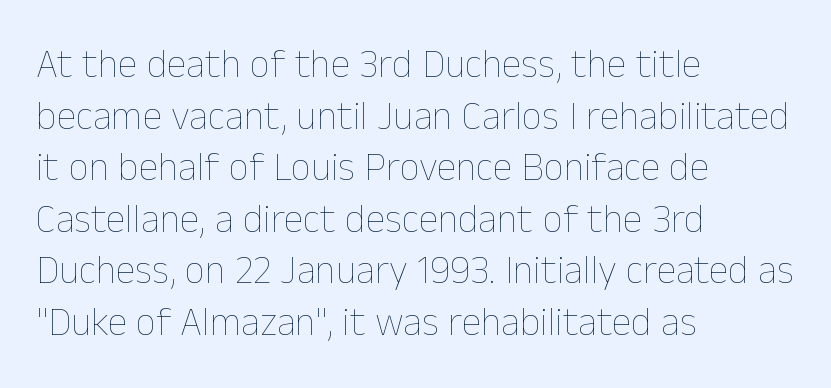
{"italic": "no", "bold": "no", "weight": "thin", "width": "normal", "stroke_contrast": "low", "x_height": "medium", "monospaced": "no", "underline": "no", "align": "left", "line_spacing": "normal", "line_spacing_ratio": 1.29, "letter_spacing": "normal", "letter_spacing_em": 0.0, "glyph_px": 40}
